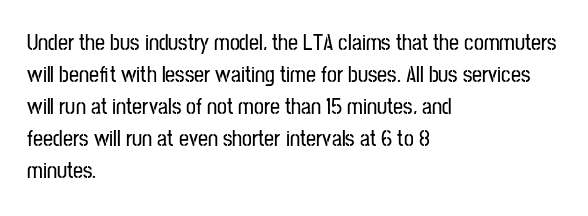
Left-aligned paragraph, ragged on the right. Rendered with straight, roman letterforms. Successive baselines arrive at the customary interval. Descenders are the only things crossing below the line. Is the letter spacing exaggerated? No — it looks like the ordinary default.
